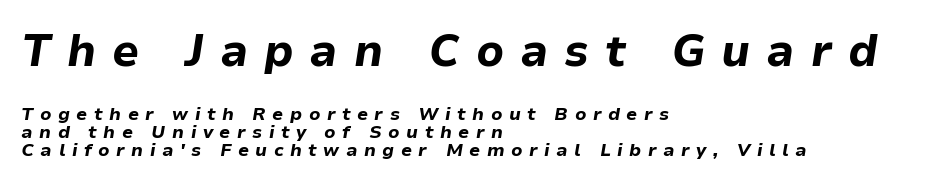
{"italic": "yes", "lean": "right", "slant_degrees": 9, "bold": "yes", "weight": "bold", "width": "normal", "stroke_contrast": "low", "x_height": "medium", "monospaced": "no", "underline": "no", "align": "left", "line_spacing": "tight", "line_spacing_ratio": 1.01, "letter_spacing": "wide", "letter_spacing_em": 0.36, "larger_block": "first", "size_ratio": 2.44, "glyph_px": 44}
